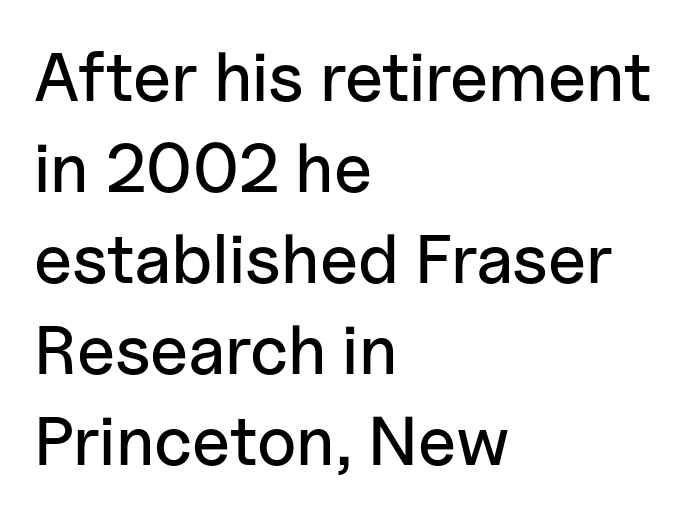
The image shows 69 px sans-serif type, upright; set left-aligned, normal line spacing (1.32x), normal letter spacing, not underlined; low stroke contrast and a medium x-height.
